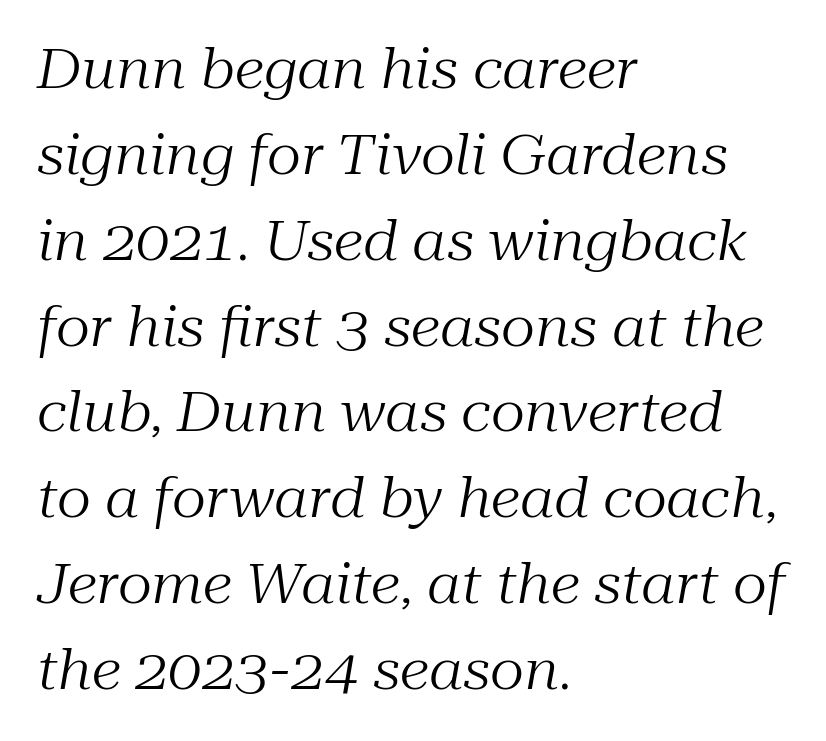
Q: Is the text bold? A: No.
Q: Is the text italic (slanted)? A: Yes, it leans right by about 10 degrees.
Q: Is the typeface a serif or a sans-serif typeface? A: Serif.
Q: Is the text underlined? A: No.
Q: How is the paragraph aligned? A: Left-aligned.
Q: Is the spacing between letters normal or unusually wide? A: Normal.
Q: Is the spacing between lines tight, normal or loose? A: Normal.
Q: Width (condensed, normal, or wide)? A: Normal.
Q: Stroke contrast? A: Medium.
Q: x-height? A: Medium.
Q: Monospaced? A: No.
